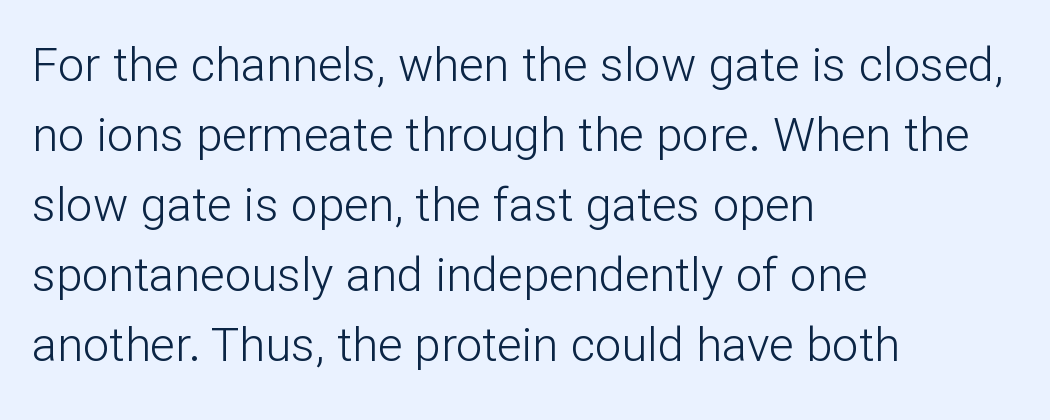
The image shows 47 px light sans-serif type, upright; set left-aligned, normal line spacing (1.49x), normal letter spacing, not underlined; low stroke contrast and a medium x-height.
